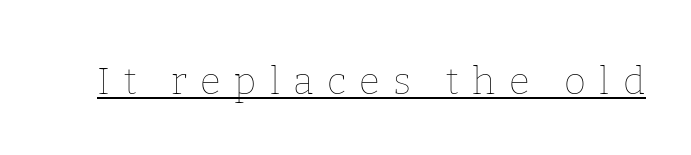
The image shows 38 px thin type, upright; set unusually wide letter spacing (+0.35 em), underlined; low stroke contrast and a medium x-height.
